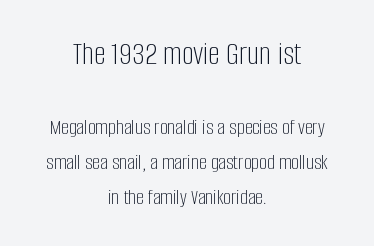
Q: Is the text bold? A: No.
Q: Is the text italic (slanted)? A: No, it is upright.
Q: Is the typeface a serif or a sans-serif typeface? A: Sans-serif.
Q: Is the text underlined? A: No.
Q: How is the paragraph aligned? A: Centered.
Q: Is the spacing between letters normal or unusually wide? A: Normal.
Q: Is the spacing between lines tight, normal or loose? A: Normal.
Q: Which block of text is set in a larger size, the first (top) or the second (bottom)? A: The first (top) one.
Q: Width (condensed, normal, or wide)? A: Condensed.
Q: Stroke contrast? A: Low.
Q: x-height? A: Large.
Q: Monospaced? A: No.
